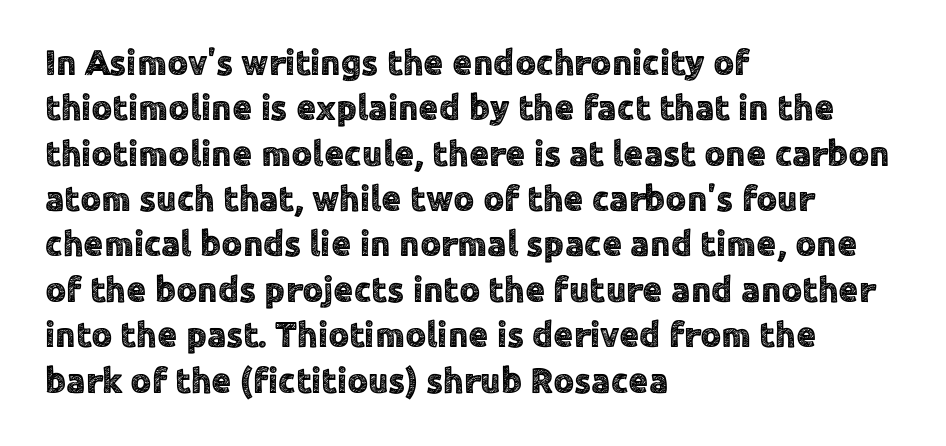
{"serif": "no", "italic": "no", "width": "normal", "x_height": "medium", "monospaced": "no", "underline": "no", "align": "left", "line_spacing": "normal", "line_spacing_ratio": 1.26, "letter_spacing": "normal", "letter_spacing_em": 0.0, "glyph_px": 36}
